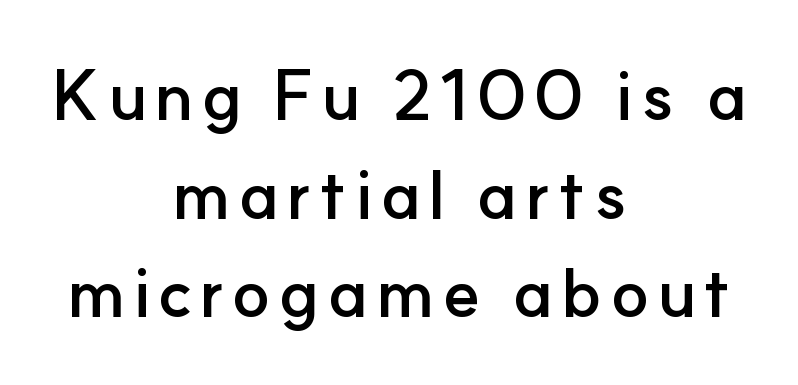
{"serif": "no", "italic": "no", "bold": "yes", "weight": "semibold", "width": "normal", "stroke_contrast": "low", "x_height": "small", "monospaced": "no", "underline": "no", "align": "center", "line_spacing": "normal", "line_spacing_ratio": 1.43, "glyph_px": 69}
